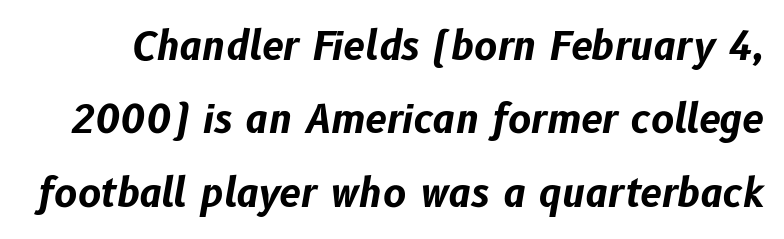
Q: Is the text bold? A: Yes.
Q: Is the text italic (slanted)? A: Yes, it leans right by about 10 degrees.
Q: Is the text underlined? A: No.
Q: Is the spacing between letters normal or unusually wide? A: Normal.
Q: Width (condensed, normal, or wide)? A: Normal.
Q: Stroke contrast? A: Low.
Q: x-height? A: Medium.
Q: Monospaced? A: No.
